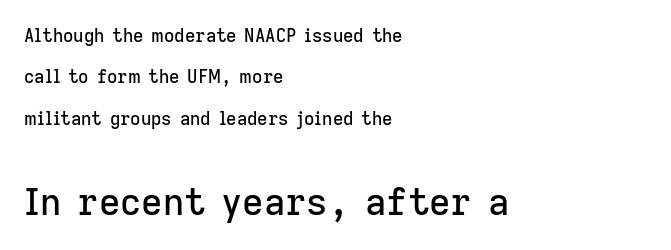
Q: Is the text italic (slanted)? A: No, it is upright.
Q: Is the typeface a serif or a sans-serif typeface? A: Sans-serif.
Q: Is the text underlined? A: No.
Q: How is the paragraph aligned? A: Left-aligned.
Q: Is the spacing between letters normal or unusually wide? A: Normal.
Q: Is the spacing between lines tight, normal or loose? A: Loose.
Q: Which block of text is set in a larger size, the first (top) or the second (bottom)? A: The second (bottom) one.
Q: Width (condensed, normal, or wide)? A: Normal.
Q: Stroke contrast? A: Low.
Q: x-height? A: Medium.
Q: Monospaced? A: No.
